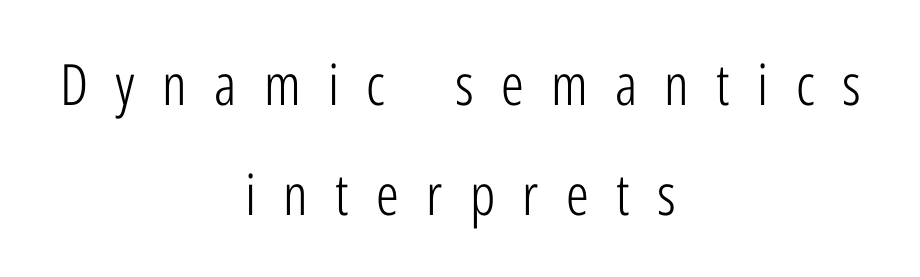
The image shows 57 px light, condensed sans-serif type, upright; set centered, loose line spacing (1.93x), unusually wide letter spacing (+0.48 em), not underlined; low stroke contrast and a medium x-height.
